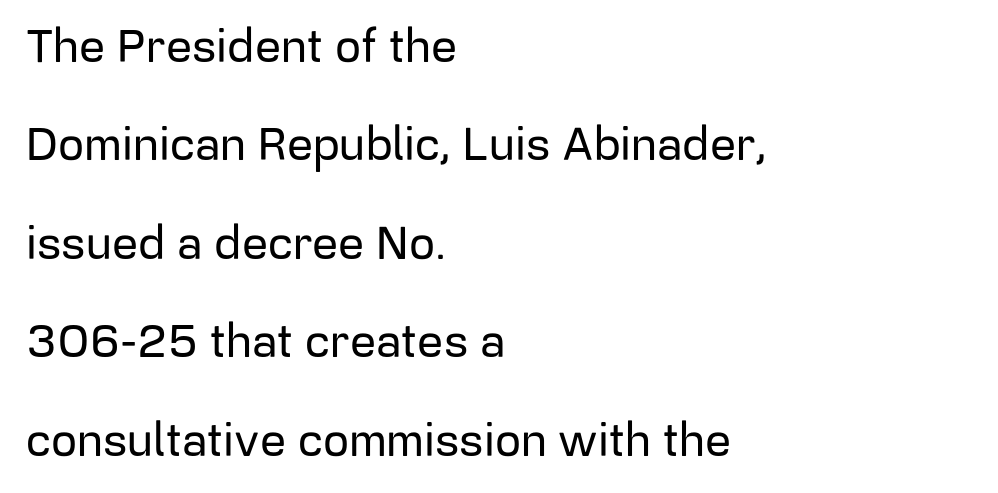
Q: Is the text italic (slanted)? A: No, it is upright.
Q: Is the typeface a serif or a sans-serif typeface? A: Sans-serif.
Q: Is the text underlined? A: No.
Q: How is the paragraph aligned? A: Left-aligned.
Q: Is the spacing between letters normal or unusually wide? A: Normal.
Q: Is the spacing between lines tight, normal or loose? A: Loose.
Q: Width (condensed, normal, or wide)? A: Normal.
Q: Stroke contrast? A: Low.
Q: x-height? A: Medium.
Q: Monospaced? A: No.
